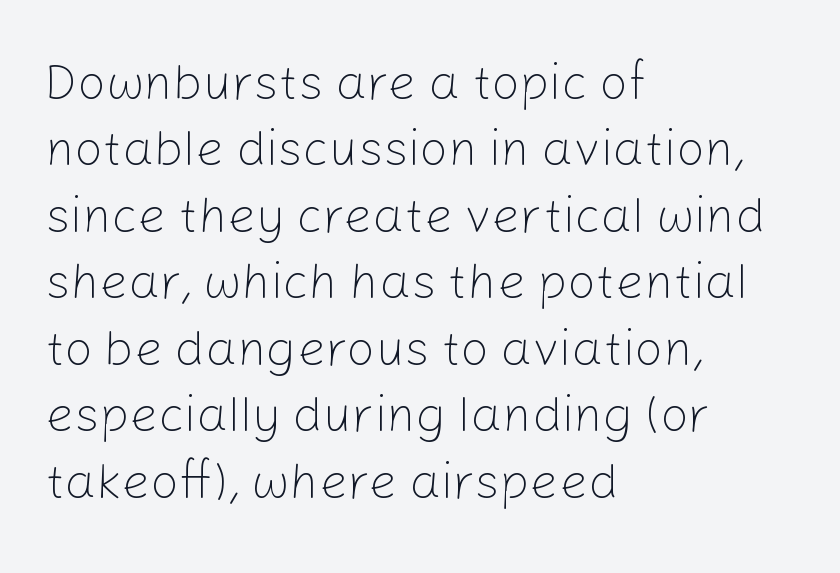
Q: Is the text bold? A: No.
Q: Is the text italic (slanted)? A: No, it is upright.
Q: Is the typeface a serif or a sans-serif typeface? A: Sans-serif.
Q: Is the text underlined? A: No.
Q: How is the paragraph aligned? A: Left-aligned.
Q: Is the spacing between letters normal or unusually wide? A: Normal.
Q: Is the spacing between lines tight, normal or loose? A: Normal.
Q: Width (condensed, normal, or wide)? A: Normal.
Q: Stroke contrast? A: Low.
Q: x-height? A: Medium.
Q: Monospaced? A: No.
